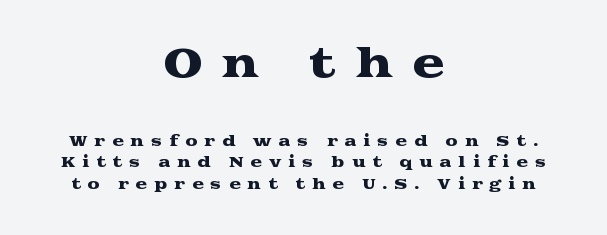
Is there any slant? The stems are plumb. Are there feet on the stems? There are — it's a serif. Leading: standard. This rendering features lettering with no underline. Visually, the top section dominates because its glyphs are scaled up. You could not count columns in this text — the font is proportionally spaced.
